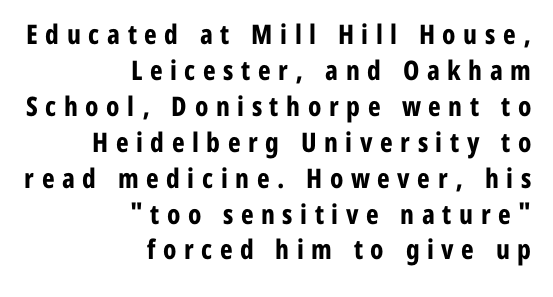
The image shows 27 px bold type, upright; set right-aligned, normal line spacing (1.33x), unusually wide letter spacing (+0.28 em), not underlined.
